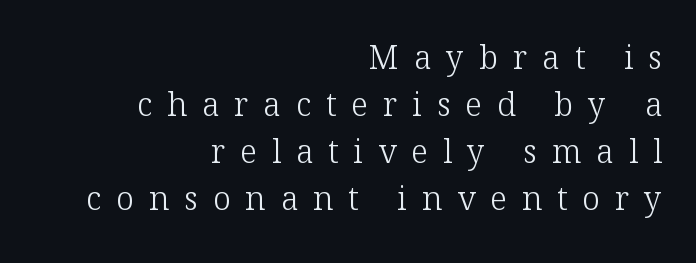
The image shows 32 px light serif type, upright; set right-aligned, normal line spacing (1.47x), unusually wide letter spacing (+0.47 em), not underlined; low stroke contrast and a medium x-height.
